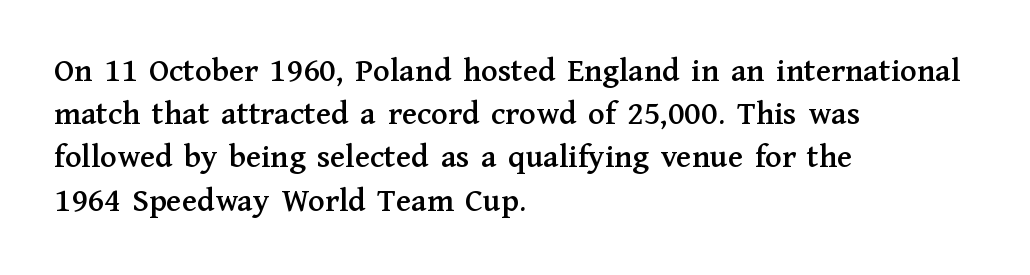
The image shows 34 px serif type, upright; set left-aligned, normal line spacing (1.27x), normal letter spacing, not underlined; medium stroke contrast and a medium x-height.
